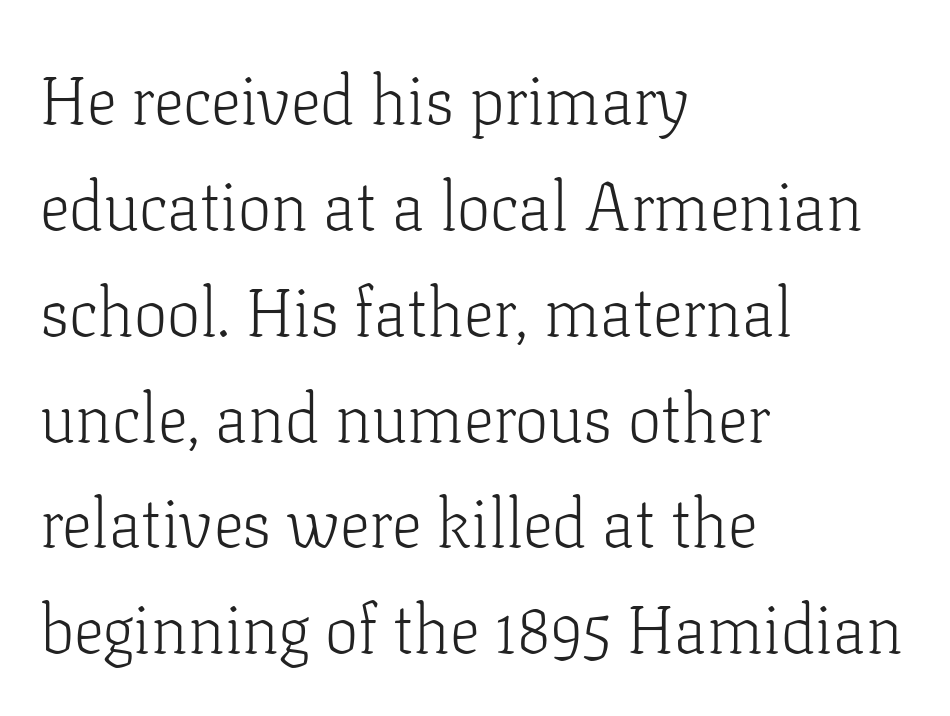
A typesetter would mark this as roman, not italic. Unlike a clean sans, this face finishes its strokes with serifs. Stroke mass is kept to a normal reading level or below. Leading matches the norm, producing a regular column.
